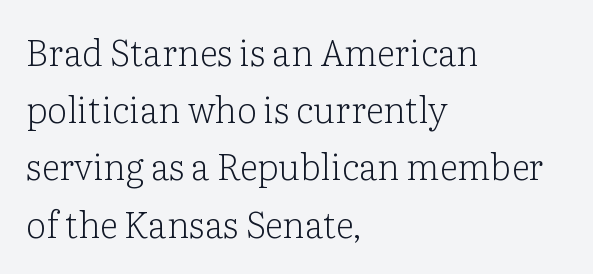
Is the letter spacing exaggerated? No — it looks like the ordinary default. Every row of glyphs begins at an identical x-position on the left. A typesetter would call this proportional, since set widths differ per character. Quick note: not italic, upright. Unmarked baselines from the first word to the last. Horizontal bands of white between lines are of average thickness.
